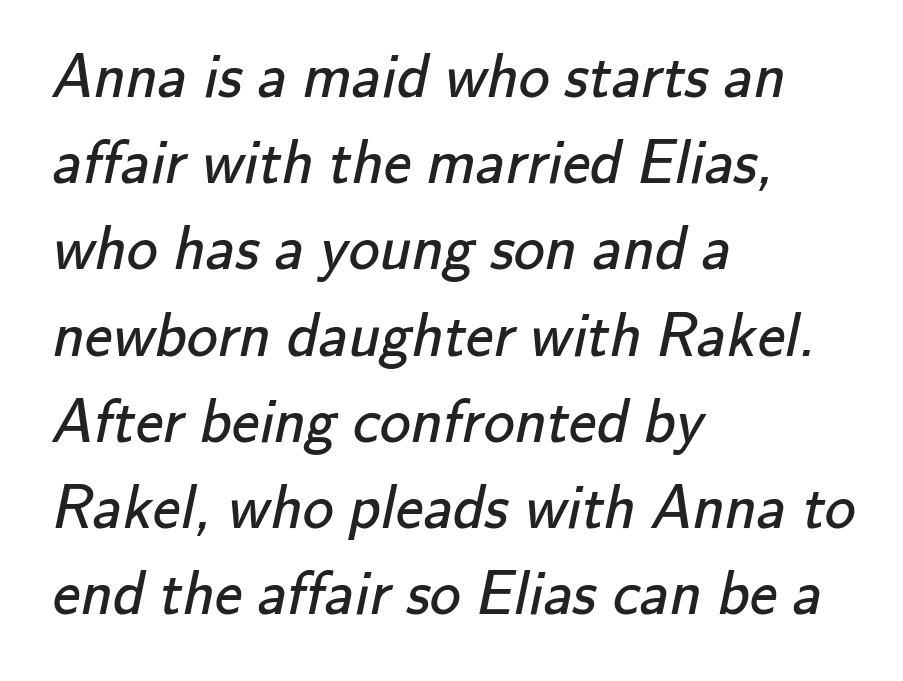
{"serif": "no", "bold": "no", "weight": "regular", "width": "normal", "stroke_contrast": "low", "x_height": "small", "monospaced": "no", "underline": "no", "align": "left", "line_spacing": "normal", "line_spacing_ratio": 1.39, "letter_spacing": "normal", "letter_spacing_em": 0.0, "glyph_px": 62}
